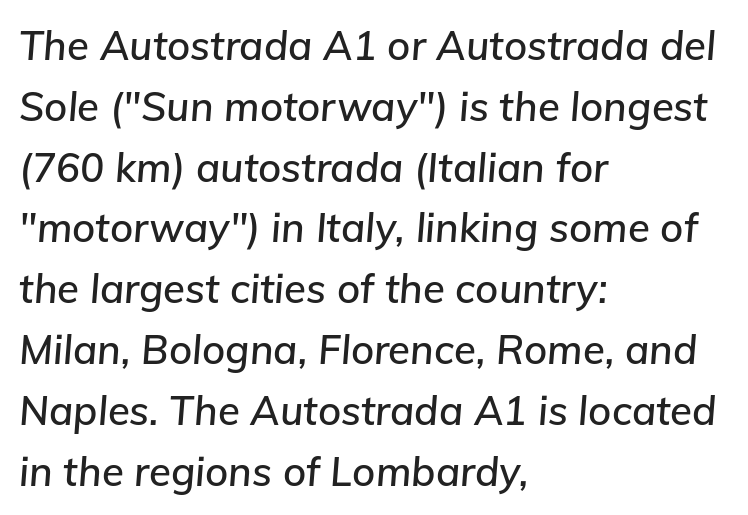
{"italic": "yes", "lean": "right", "slant_degrees": 5, "width": "normal", "stroke_contrast": "low", "x_height": "medium", "monospaced": "no", "underline": "no", "align": "left", "line_spacing": "normal", "line_spacing_ratio": 1.52, "letter_spacing": "normal", "letter_spacing_em": 0.0, "glyph_px": 40}
